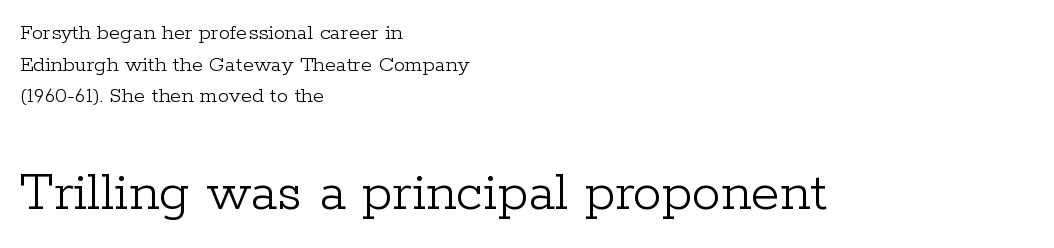
The font family rendered here belongs to the serif group. Notice how the stems are strictly vertical — no italics here. You could not count columns in this text — the font is proportionally spaced. The strokes are not fattened; the text isn't bold. Is there much room between lines? A standard amount, neither cramped nor airy.
